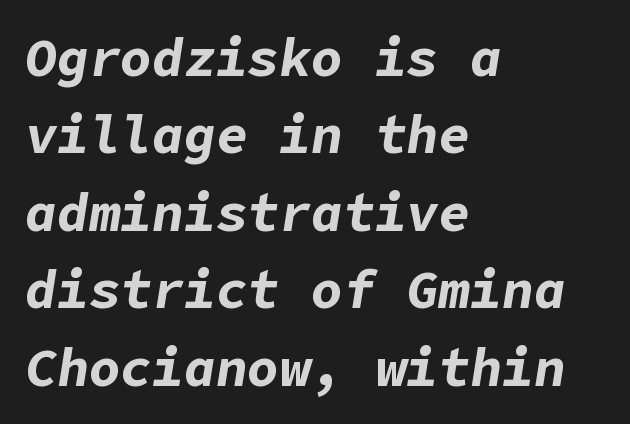
The image shows 53 px bold type, italic (leaning right); set left-aligned, normal line spacing (1.46x), normal letter spacing, not underlined; low stroke contrast and a medium x-height.
